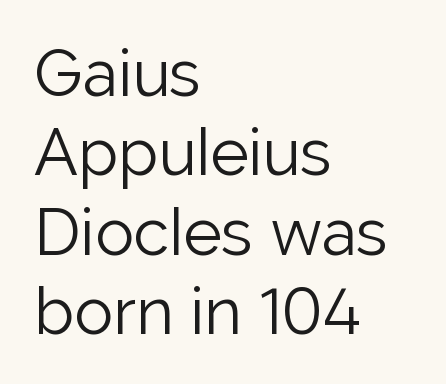
{"serif": "no", "italic": "no", "bold": "no", "weight": "light", "width": "normal", "stroke_contrast": "low", "x_height": "medium", "monospaced": "no", "underline": "no", "align": "left", "line_spacing_ratio": 1.22, "letter_spacing": "normal", "letter_spacing_em": 0.0, "glyph_px": 65}
